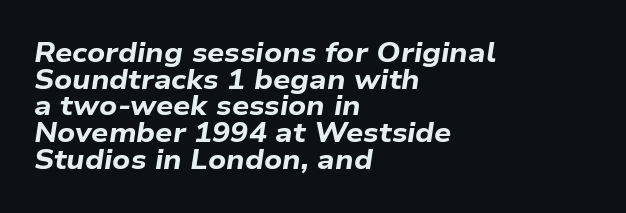
The image shows 27 px bold type, italic (leaning right); set left-aligned, tight line spacing (0.99x), normal letter spacing, not underlined.
